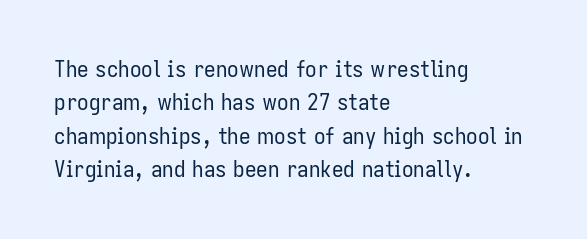
Q: Is the text bold? A: No.
Q: Is the text italic (slanted)? A: No, it is upright.
Q: Is the text underlined? A: No.
Q: How is the paragraph aligned? A: Left-aligned.
Q: Is the spacing between letters normal or unusually wide? A: Normal.
Q: Is the spacing between lines tight, normal or loose? A: Normal.
